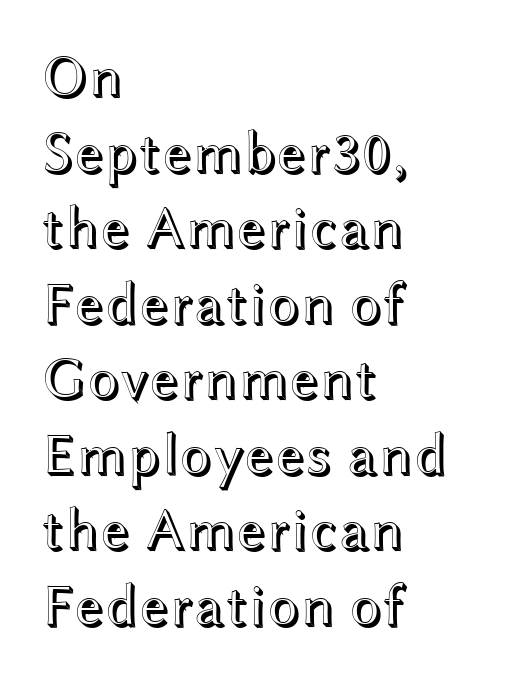
The image shows 59 px wide type, upright; set left-aligned, normal line spacing (1.28x), normal letter spacing, not underlined; a medium x-height.
